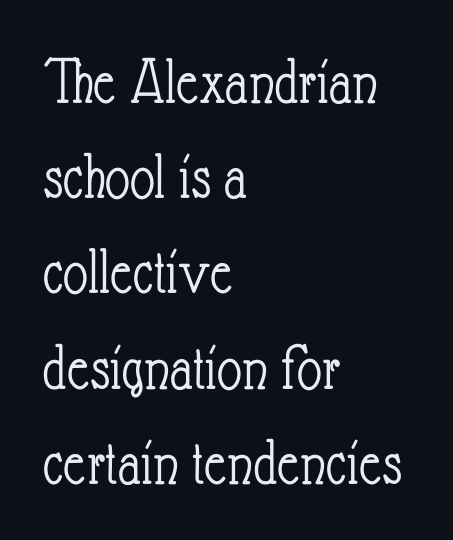
Q: Is the text bold? A: No.
Q: Is the text italic (slanted)? A: No, it is upright.
Q: Is the text underlined? A: No.
Q: How is the paragraph aligned? A: Left-aligned.
Q: Is the spacing between letters normal or unusually wide? A: Normal.
Q: Is the spacing between lines tight, normal or loose? A: Normal.
Q: Width (condensed, normal, or wide)? A: Condensed.
Q: Stroke contrast? A: Low.
Q: x-height? A: Small.
Q: Monospaced? A: No.
